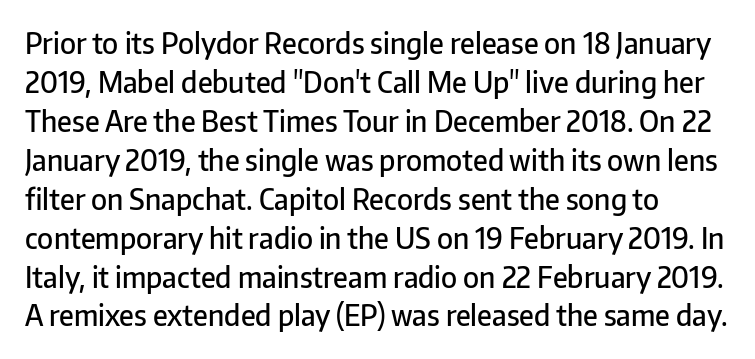
Does extra space separate the letters? No, they use regular spacing. Varying glyph widths throughout — classic text-font behaviour. The rendering anchors every line to the left-hand side. Heft: intermediate — a semibold. Glance below the letters and you will spot only blank space.
